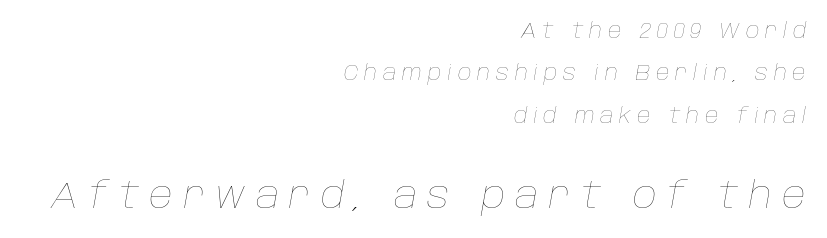
Q: Is the text bold? A: No.
Q: Is the text italic (slanted)? A: Yes, it leans right by about 10 degrees.
Q: Is the text underlined? A: No.
Q: How is the paragraph aligned? A: Right-aligned.
Q: Is the spacing between letters normal or unusually wide? A: Unusually wide.
Q: Is the spacing between lines tight, normal or loose? A: Loose.
Q: Which block of text is set in a larger size, the first (top) or the second (bottom)? A: The second (bottom) one.
Q: Width (condensed, normal, or wide)? A: Normal.
Q: Stroke contrast? A: Low.
Q: x-height? A: Large.
Q: Monospaced? A: No.
